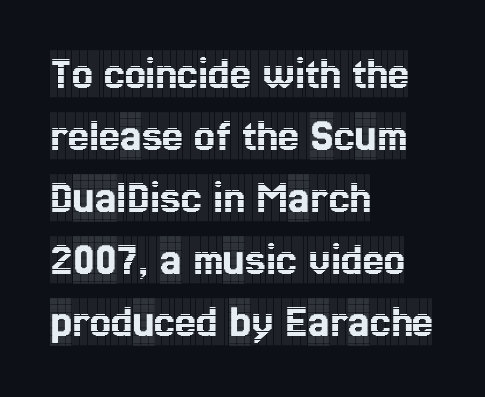
The image shows 47 px condensed serif type, upright; set left-aligned, normal line spacing (1.32x), normal letter spacing, not underlined; a large x-height.
